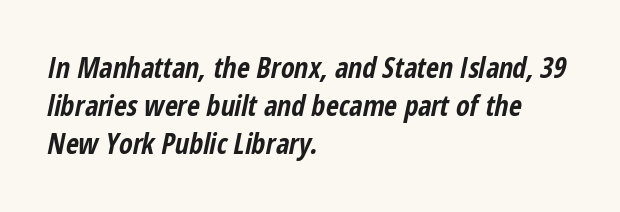
Q: Is the text bold? A: Yes.
Q: Is the text italic (slanted)? A: Yes, it leans right by about 12 degrees.
Q: Is the text underlined? A: No.
Q: How is the paragraph aligned? A: Left-aligned.
Q: Is the spacing between letters normal or unusually wide? A: Normal.
Q: Is the spacing between lines tight, normal or loose? A: Normal.
Q: Width (condensed, normal, or wide)? A: Condensed.
Q: Stroke contrast? A: Low.
Q: x-height? A: Medium.
Q: Monospaced? A: No.
